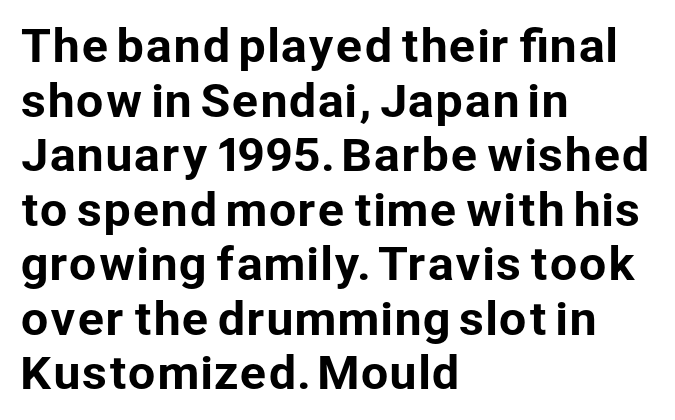
Q: Is the text italic (slanted)? A: No, it is upright.
Q: Is the typeface a serif or a sans-serif typeface? A: Sans-serif.
Q: Is the text underlined? A: No.
Q: How is the paragraph aligned? A: Left-aligned.
Q: Is the spacing between letters normal or unusually wide? A: Normal.
Q: Width (condensed, normal, or wide)? A: Normal.
Q: Stroke contrast? A: Low.
Q: x-height? A: Medium.
Q: Monospaced? A: No.
